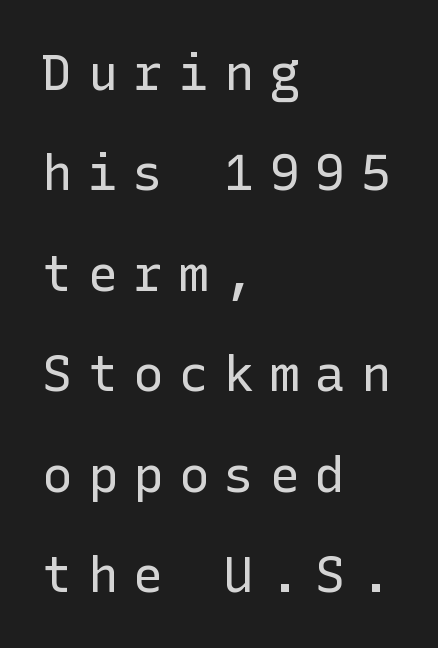
Q: Is the text bold? A: No.
Q: Is the text italic (slanted)? A: No, it is upright.
Q: Is the typeface a serif or a sans-serif typeface? A: Sans-serif.
Q: Is the text underlined? A: No.
Q: How is the paragraph aligned? A: Left-aligned.
Q: Is the spacing between letters normal or unusually wide? A: Unusually wide.
Q: Is the spacing between lines tight, normal or loose? A: Loose.
Q: Width (condensed, normal, or wide)? A: Normal.
Q: Stroke contrast? A: Low.
Q: x-height? A: Medium.
